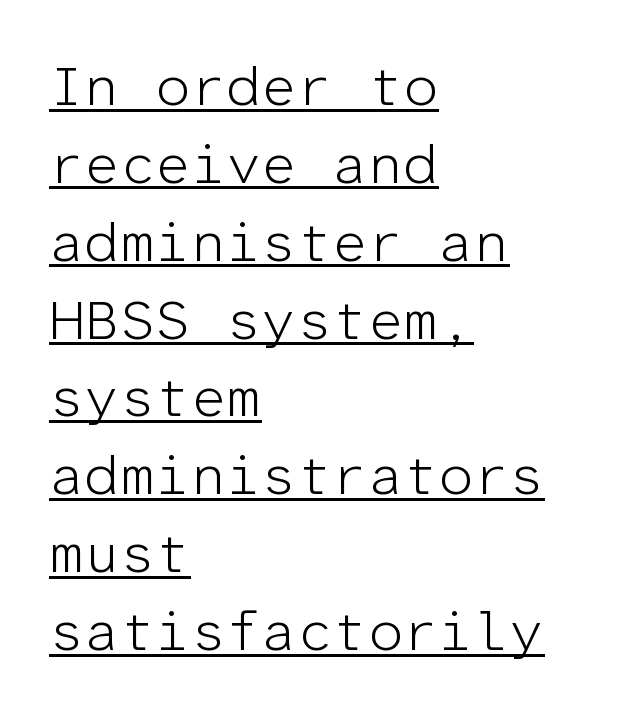
Q: Is the text bold? A: No.
Q: Is the text italic (slanted)? A: No, it is upright.
Q: Is the typeface a serif or a sans-serif typeface? A: Sans-serif.
Q: Is the text underlined? A: Yes.
Q: How is the paragraph aligned? A: Left-aligned.
Q: Is the spacing between letters normal or unusually wide? A: Normal.
Q: Is the spacing between lines tight, normal or loose? A: Normal.
Q: Width (condensed, normal, or wide)? A: Normal.
Q: Stroke contrast? A: Low.
Q: x-height? A: Medium.
Q: Monospaced? A: Yes.
